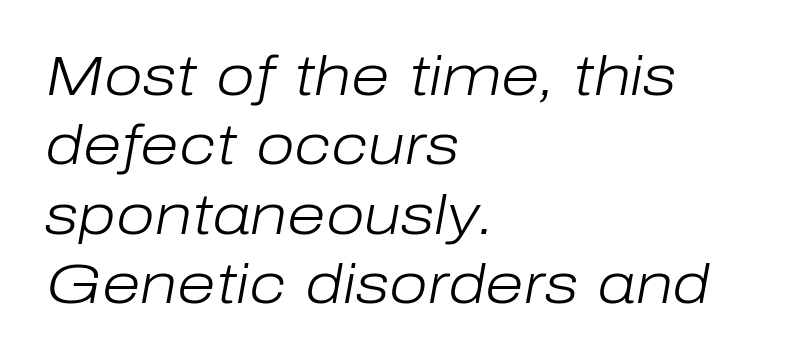
The image shows 56 px light type, italic (leaning right); set left-aligned, line spacing 1.24x, normal letter spacing, not underlined; low stroke contrast and a medium x-height.
